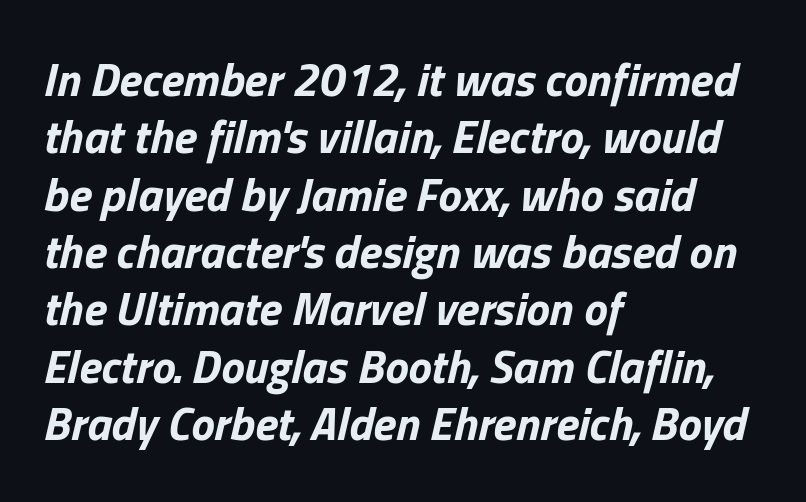
{"italic": "yes", "lean": "right", "slant_degrees": 13, "bold": "yes", "weight": "bold", "width": "normal", "stroke_contrast": "low", "x_height": "medium", "monospaced": "no", "underline": "no", "align": "left", "line_spacing_ratio": 1.22, "letter_spacing": "normal", "letter_spacing_em": 0.0, "glyph_px": 47}
